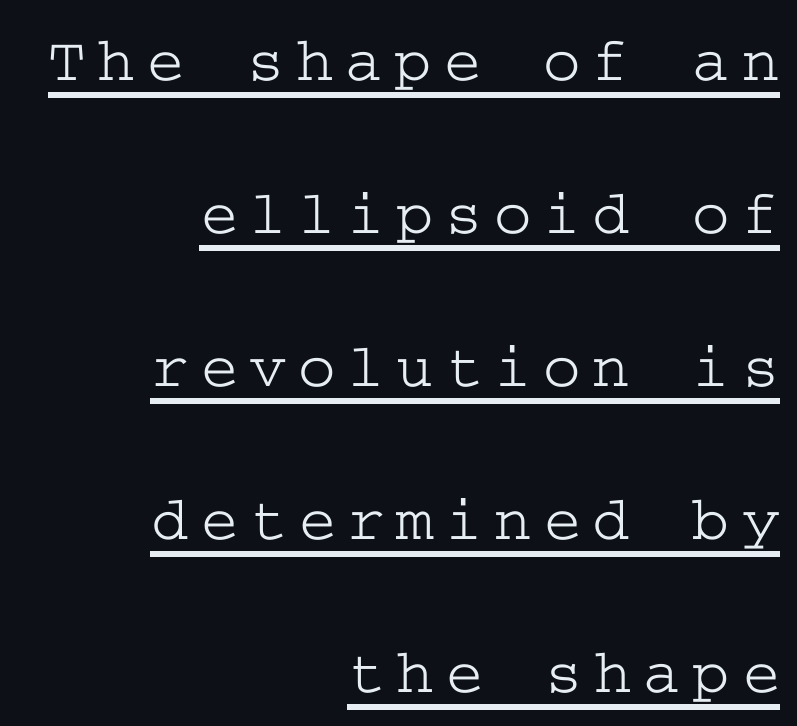
Q: Is the text italic (slanted)? A: No, it is upright.
Q: Is the typeface a serif or a sans-serif typeface? A: Serif.
Q: Is the text underlined? A: Yes.
Q: How is the paragraph aligned? A: Right-aligned.
Q: Is the spacing between lines tight, normal or loose? A: Loose.
Q: Width (condensed, normal, or wide)? A: Wide.
Q: Stroke contrast? A: Low.
Q: x-height? A: Medium.
